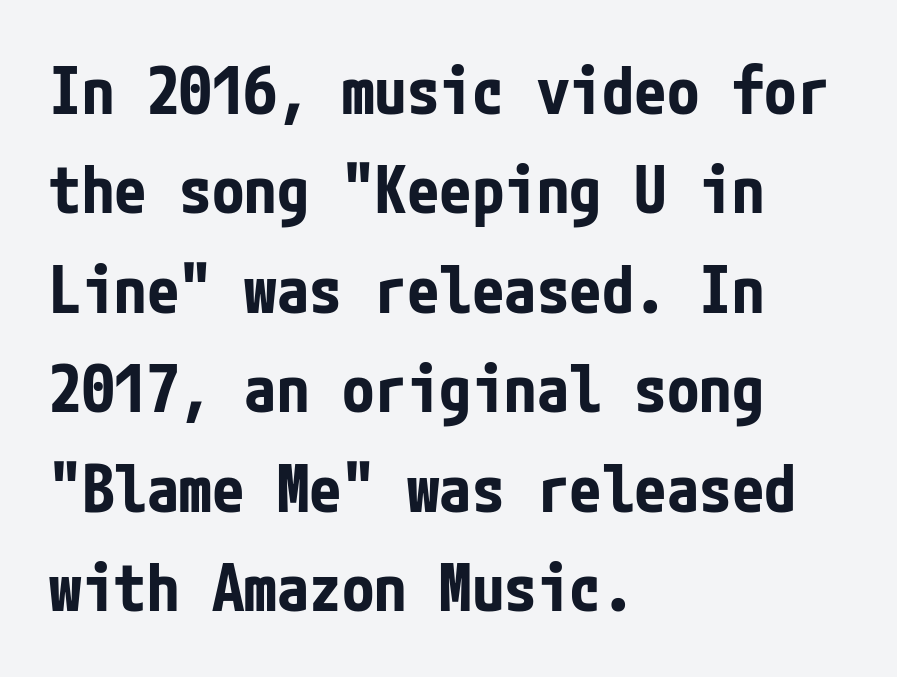
The image shows 65 px bold, condensed sans-serif type, upright; set left-aligned, normal line spacing (1.53x), normal letter spacing, not underlined; low stroke contrast and a medium x-height.
